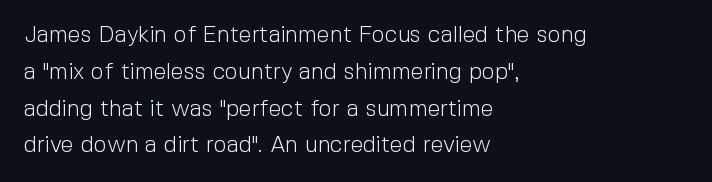
{"italic": "no", "bold": "no", "underline": "no", "align": "left", "line_spacing": "normal", "line_spacing_ratio": 1.6, "letter_spacing": "normal", "letter_spacing_em": 0.0, "glyph_px": 23}
